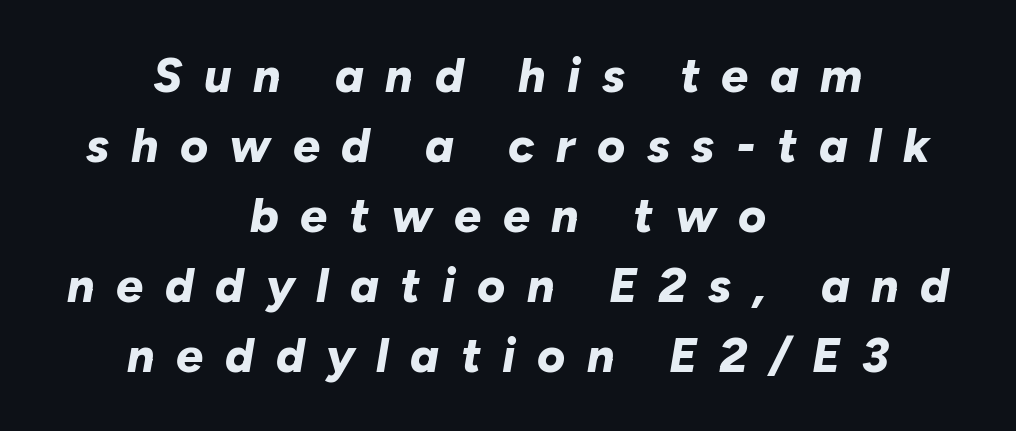
Q: Is the text bold? A: Yes.
Q: Is the text italic (slanted)? A: Yes, it leans right by about 10 degrees.
Q: Is the text underlined? A: No.
Q: How is the paragraph aligned? A: Centered.
Q: Is the spacing between letters normal or unusually wide? A: Unusually wide.
Q: Is the spacing between lines tight, normal or loose? A: Normal.
Q: Width (condensed, normal, or wide)? A: Normal.
Q: Stroke contrast? A: Low.
Q: x-height? A: Medium.
Q: Monospaced? A: No.
